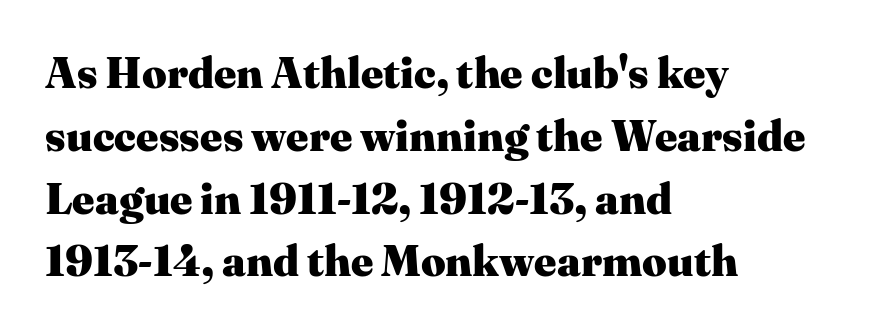
The image shows 43 px heavy serif type, upright; set left-aligned, normal line spacing (1.46x), normal letter spacing, not underlined; medium stroke contrast and a medium x-height.
